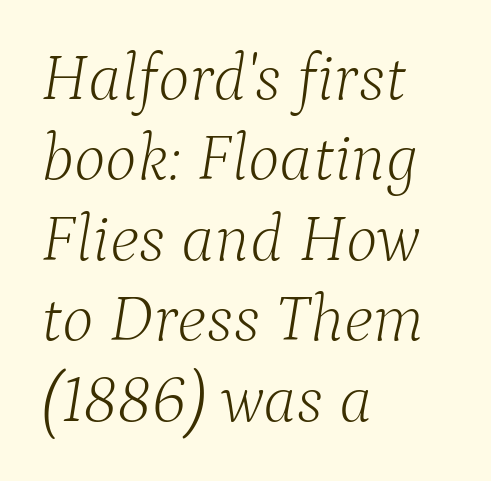
{"serif": "yes", "italic": "yes", "lean": "right", "slant_degrees": 9, "bold": "no", "weight": "light", "width": "normal", "stroke_contrast": "low", "x_height": "medium", "monospaced": "no", "underline": "no", "align": "left", "line_spacing_ratio": 1.2, "letter_spacing": "normal", "letter_spacing_em": 0.0, "glyph_px": 67}
